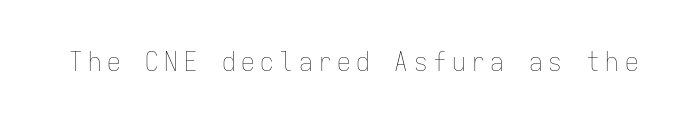
A roman cut, with each character standing at attention. Here the glyphs are tracked loosely, breaking word shapes into spaced letters. The letterforms sit at book weight or below. Each row of text sits above clean, open space.
